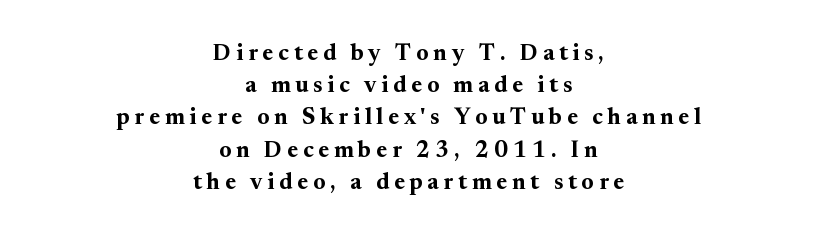
{"italic": "no", "bold": "yes", "underline": "no", "align": "center", "line_spacing": "normal", "line_spacing_ratio": 1.4, "letter_spacing": "wide", "letter_spacing_em": 0.21, "glyph_px": 23}
